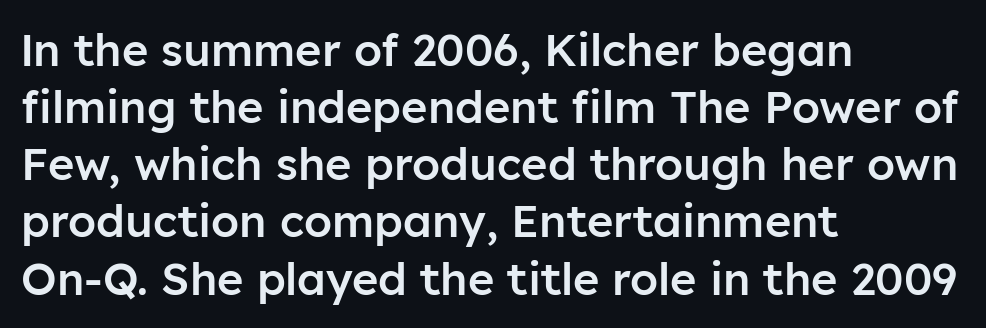
This is moderately heavy type, rendered in semibold. The type sits square on the baseline with zero lean. Short note: letters normally spaced. This sample has the flowing, uneven cadence of proportional lettering.
